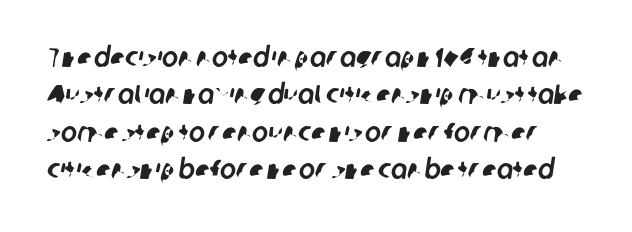
Q: Is the text underlined? A: No.
Q: Is the spacing between letters normal or unusually wide? A: Normal.
Q: Is the spacing between lines tight, normal or loose? A: Normal.
